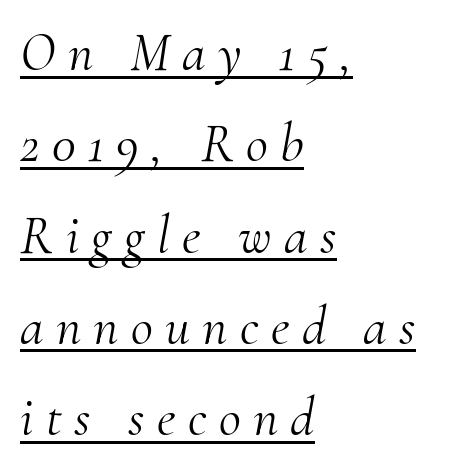
The image shows 54 px light serif type, italic (leaning right); set left-aligned, normal line spacing (1.69x), unusually wide letter spacing (+0.23 em), underlined; medium stroke contrast and a small x-height.
